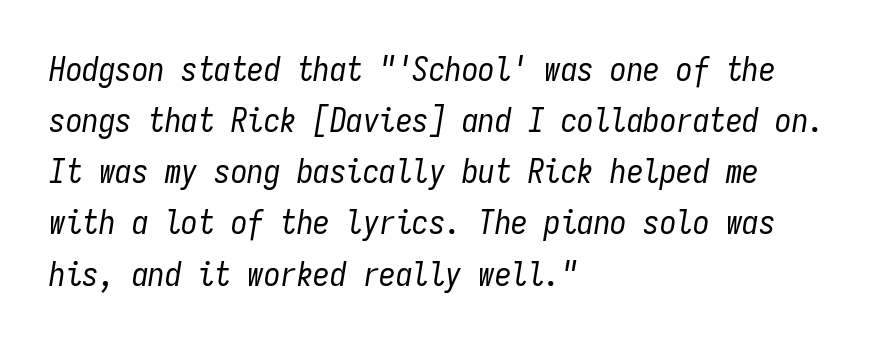
{"italic": "yes", "lean": "right", "slant_degrees": 9, "bold": "no", "weight": "regular", "width": "condensed", "stroke_contrast": "low", "x_height": "medium", "monospaced": "yes", "underline": "no", "align": "left", "line_spacing": "normal", "line_spacing_ratio": 1.55, "letter_spacing": "normal", "letter_spacing_em": 0.0, "glyph_px": 33}
